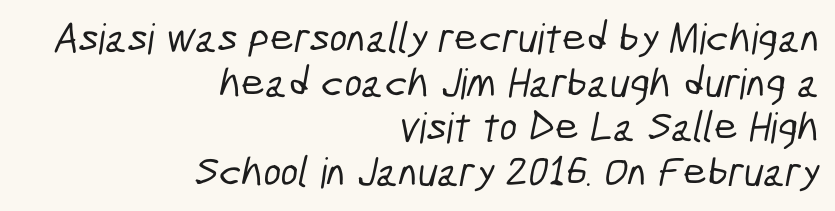
The image shows 42 px condensed sans-serif type; set right-aligned, tight line spacing (1.06x), normal letter spacing, not underlined; low stroke contrast and a medium x-height.
